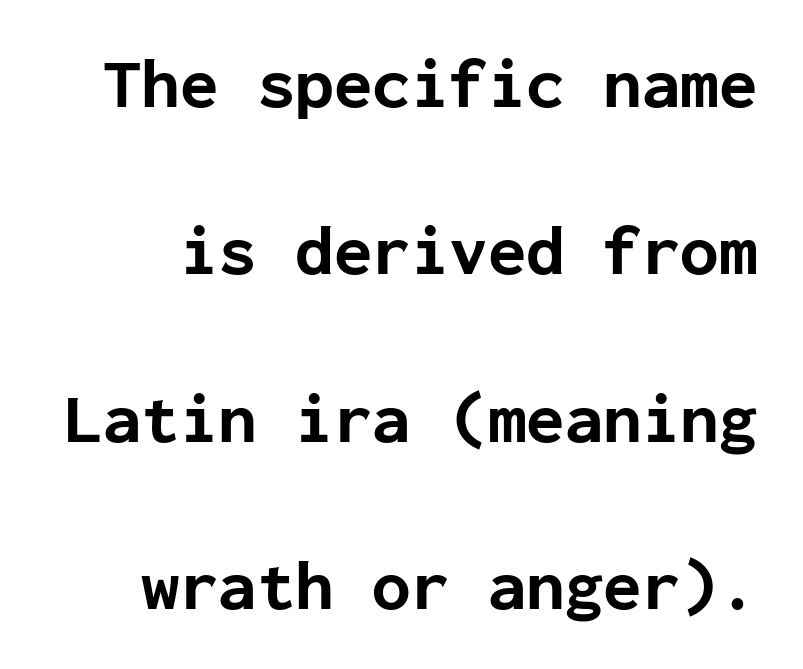
Q: Is the text bold? A: Yes.
Q: Is the text italic (slanted)? A: No, it is upright.
Q: Is the typeface a serif or a sans-serif typeface? A: Sans-serif.
Q: Is the text underlined? A: No.
Q: Is the spacing between letters normal or unusually wide? A: Normal.
Q: Is the spacing between lines tight, normal or loose? A: Loose.
Q: Width (condensed, normal, or wide)? A: Normal.
Q: Stroke contrast? A: Low.
Q: x-height? A: Medium.
Q: Monospaced? A: Yes.
